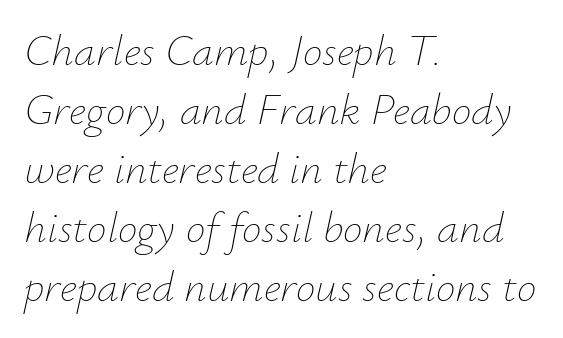
Q: Is the text bold? A: No.
Q: Is the text italic (slanted)? A: Yes, it leans right by about 12 degrees.
Q: Is the text underlined? A: No.
Q: How is the paragraph aligned? A: Left-aligned.
Q: Is the spacing between letters normal or unusually wide? A: Normal.
Q: Is the spacing between lines tight, normal or loose? A: Normal.
Q: Width (condensed, normal, or wide)? A: Normal.
Q: Stroke contrast? A: Low.
Q: x-height? A: Small.
Q: Monospaced? A: No.
